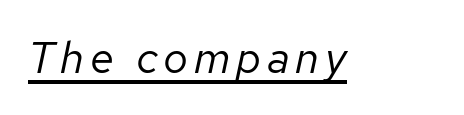
Q: Is the text bold? A: No.
Q: Is the text italic (slanted)? A: Yes, it leans right by about 12 degrees.
Q: Is the text underlined? A: Yes.
Q: Width (condensed, normal, or wide)? A: Normal.
Q: Stroke contrast? A: Low.
Q: x-height? A: Medium.
Q: Monospaced? A: No.
